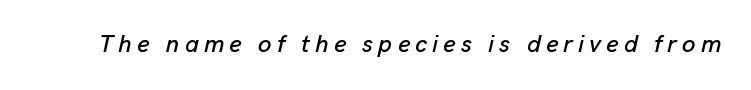
{"italic": "yes", "lean": "right", "slant_degrees": 13, "underline": "no", "letter_spacing": "wide", "letter_spacing_em": 0.22, "glyph_px": 24}
